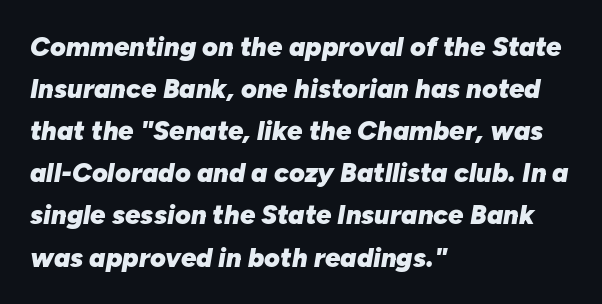
{"italic": "yes", "lean": "right", "slant_degrees": 10, "bold": "yes", "underline": "no", "align": "left", "line_spacing": "normal", "line_spacing_ratio": 1.56, "letter_spacing": "normal", "letter_spacing_em": 0.0, "glyph_px": 27}
